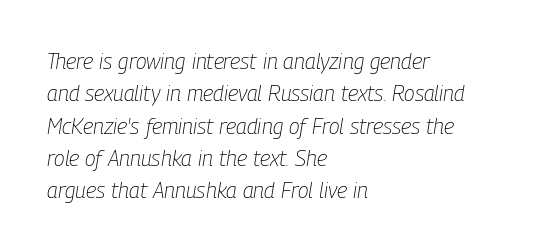
Does the leading feel generous? No, just average. This sample uses plain, unmodified letter spacing. Descenders hang freely into open space. A quiet, ordinary-to-light weight characterises the typeface. Emphasis-style slanted type is in use.
